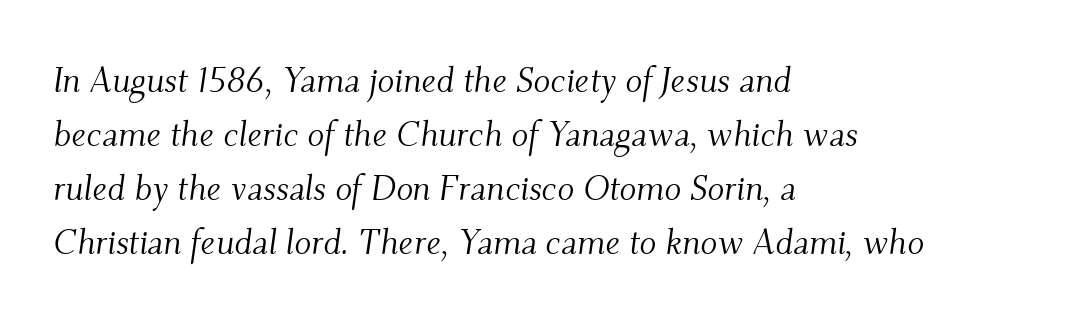
Q: Is the text bold? A: No.
Q: Is the text italic (slanted)? A: Yes, it leans right by about 9 degrees.
Q: Is the typeface a serif or a sans-serif typeface? A: Serif.
Q: Is the text underlined? A: No.
Q: How is the paragraph aligned? A: Left-aligned.
Q: Is the spacing between letters normal or unusually wide? A: Normal.
Q: Is the spacing between lines tight, normal or loose? A: Normal.
Q: Width (condensed, normal, or wide)? A: Normal.
Q: Stroke contrast? A: Medium.
Q: x-height? A: Small.
Q: Monospaced? A: No.
